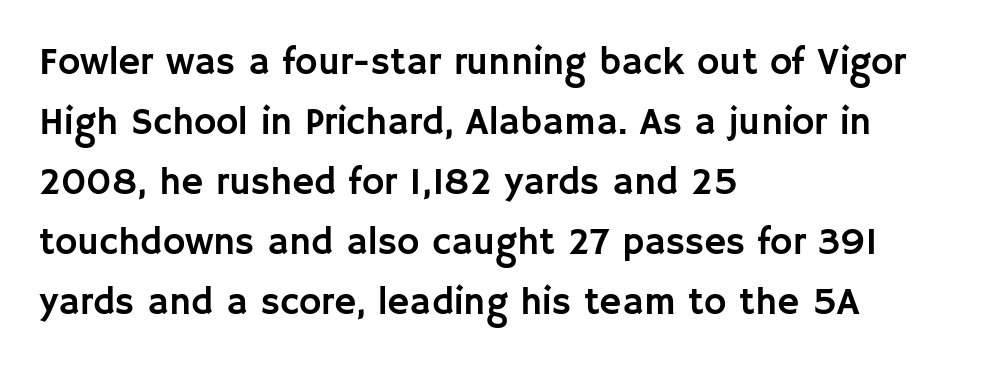
The lines sit at an ordinary, default distance from one another. One-word summary of the alignment: left. The space beneath each line is pristine and unruled. This is roman type, the default non-slanted kind. Each letter keeps its own natural width here, so spacing adapts to shape.
